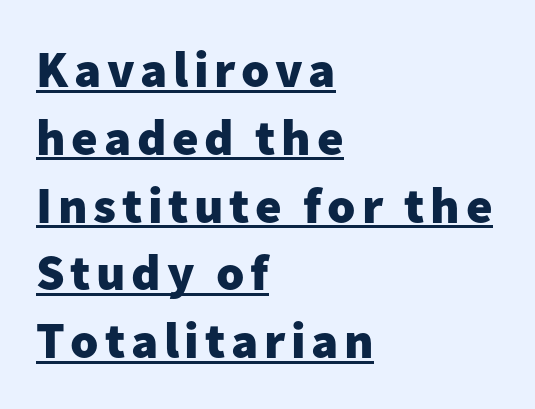
Q: Is the text bold? A: Yes.
Q: Is the text italic (slanted)? A: No, it is upright.
Q: Is the typeface a serif or a sans-serif typeface? A: Sans-serif.
Q: Is the text underlined? A: Yes.
Q: How is the paragraph aligned? A: Left-aligned.
Q: Is the spacing between lines tight, normal or loose? A: Normal.
Q: Width (condensed, normal, or wide)? A: Normal.
Q: Stroke contrast? A: Low.
Q: x-height? A: Medium.
Q: Monospaced? A: No.
